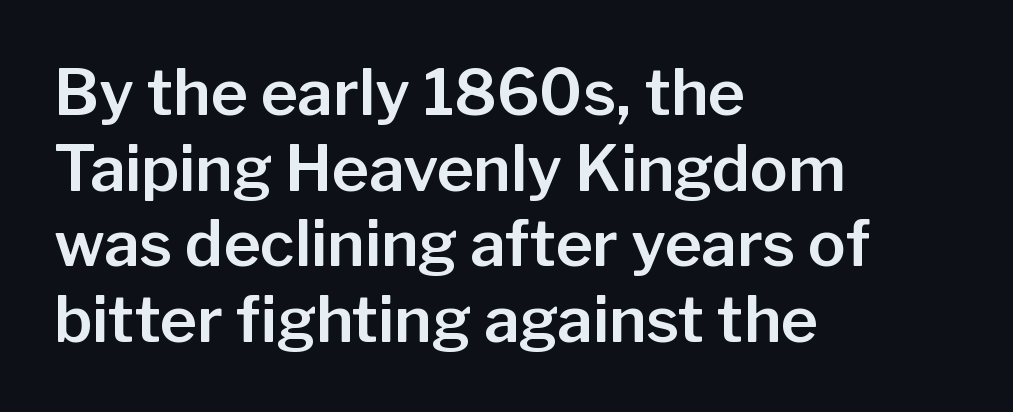
{"serif": "no", "italic": "no", "width": "normal", "stroke_contrast": "low", "x_height": "medium", "monospaced": "no", "underline": "no", "align": "left", "line_spacing_ratio": 1.2, "letter_spacing": "normal", "letter_spacing_em": 0.0, "glyph_px": 63}
